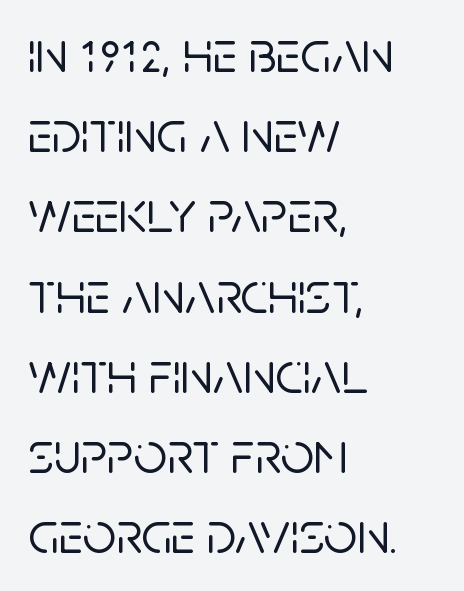
Descender tails drop into unmarked territory. The lettering holds an erect, upright posture throughout. In terms of letterform style, serifs are entirely absent. Think of a printed novel: that variable character pitch is what you see here. Inter-character spacing is left at the font's built-in metrics. This sample is left-justified, so line endings fall wherever the words run out.
